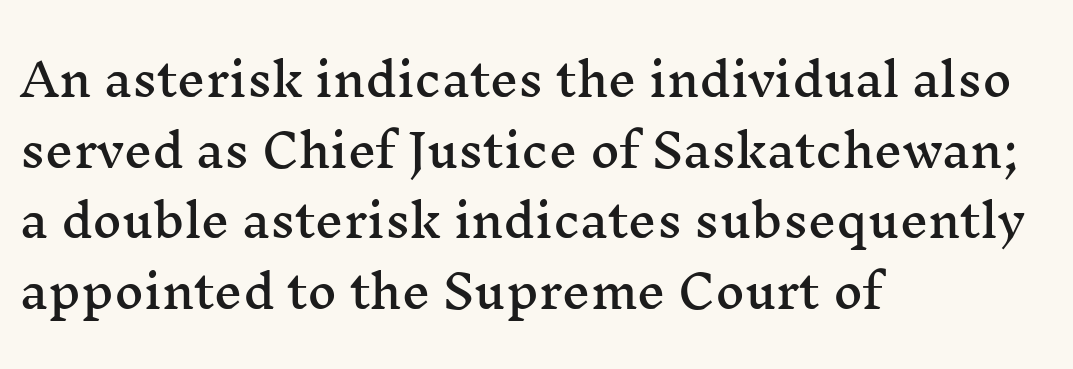
The image shows 45 px wide serif type, upright; set left-aligned, normal line spacing (1.57x), normal letter spacing, not underlined; medium stroke contrast and a medium x-height.
